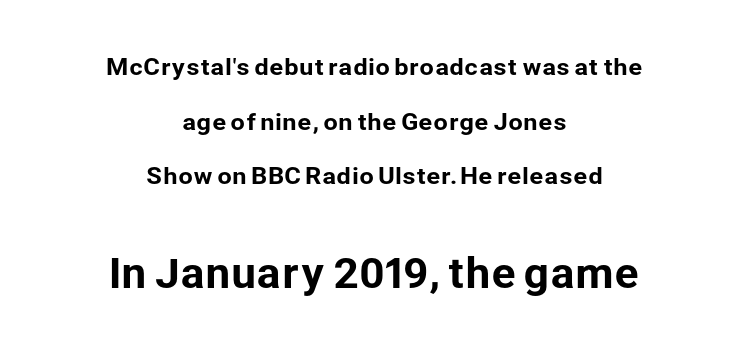
Q: Is the text italic (slanted)? A: No, it is upright.
Q: Is the typeface a serif or a sans-serif typeface? A: Sans-serif.
Q: Is the text underlined? A: No.
Q: How is the paragraph aligned? A: Centered.
Q: Is the spacing between letters normal or unusually wide? A: Normal.
Q: Is the spacing between lines tight, normal or loose? A: Loose.
Q: Which block of text is set in a larger size, the first (top) or the second (bottom)? A: The second (bottom) one.
Q: Width (condensed, normal, or wide)? A: Normal.
Q: Stroke contrast? A: Low.
Q: x-height? A: Medium.
Q: Monospaced? A: No.
